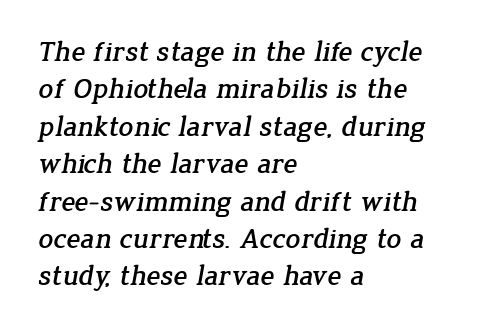
Q: Is the typeface a serif or a sans-serif typeface? A: Serif.
Q: Is the text underlined? A: No.
Q: How is the paragraph aligned? A: Left-aligned.
Q: Is the spacing between letters normal or unusually wide? A: Normal.
Q: Is the spacing between lines tight, normal or loose? A: Normal.
Q: Width (condensed, normal, or wide)? A: Normal.
Q: Stroke contrast? A: Low.
Q: x-height? A: Medium.
Q: Monospaced? A: No.
